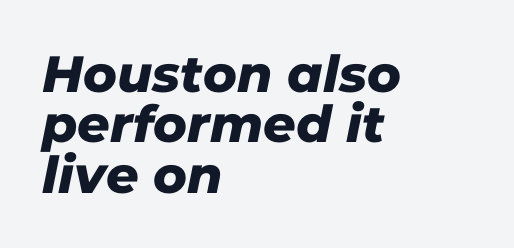
Q: Is the typeface a serif or a sans-serif typeface? A: Sans-serif.
Q: Is the text underlined? A: No.
Q: How is the paragraph aligned? A: Left-aligned.
Q: Is the spacing between letters normal or unusually wide? A: Normal.
Q: Is the spacing between lines tight, normal or loose? A: Tight.
Q: Width (condensed, normal, or wide)? A: Normal.
Q: Stroke contrast? A: Low.
Q: x-height? A: Medium.
Q: Monospaced? A: No.
